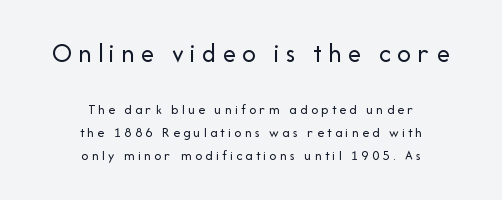
No heavy texture on the line: the type isn't bold. You could only call the tracking loose — the letters float apart. You can tell it's not italic because the verticals are truly vertical. Rows of type keep a routine distance in the vertical direction. Nobody drew a line under any word here.
